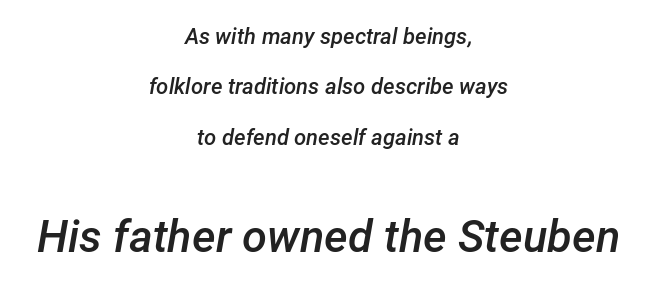
{"italic": "yes", "lean": "right", "slant_degrees": 12, "bold": "semi", "weight": "semibold", "width": "normal", "stroke_contrast": "low", "x_height": "medium", "monospaced": "no", "underline": "no", "align": "center", "line_spacing": "loose", "line_spacing_ratio": 2.29, "letter_spacing": "normal", "letter_spacing_em": 0.0, "larger_block": "second", "size_ratio": 2.05, "glyph_px": 45}
